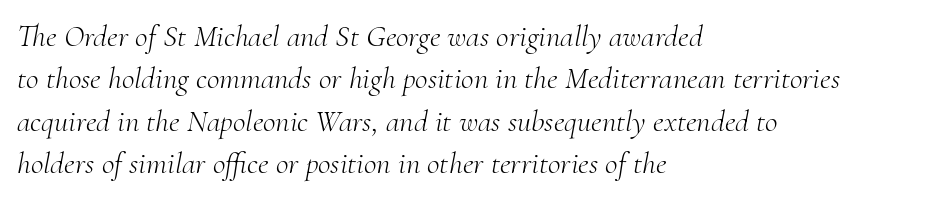
Q: Is the text bold? A: No.
Q: Is the text italic (slanted)? A: Yes, it leans right by about 10 degrees.
Q: Is the typeface a serif or a sans-serif typeface? A: Serif.
Q: Is the text underlined? A: No.
Q: How is the paragraph aligned? A: Left-aligned.
Q: Is the spacing between letters normal or unusually wide? A: Normal.
Q: Is the spacing between lines tight, normal or loose? A: Normal.
Q: Width (condensed, normal, or wide)? A: Normal.
Q: Stroke contrast? A: Medium.
Q: x-height? A: Small.
Q: Monospaced? A: No.
